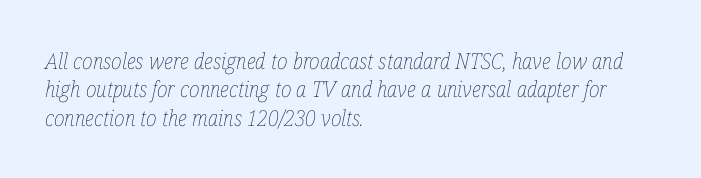
Quick note: italic. This block has exactly the height ordinary leading produces. Casual observation: everything's shoved over to the left. Observe the ordinary spacing: letters are neighbours, not strangers. Bare-footed words on every line. Stem width sits at or under what a default text font uses.
